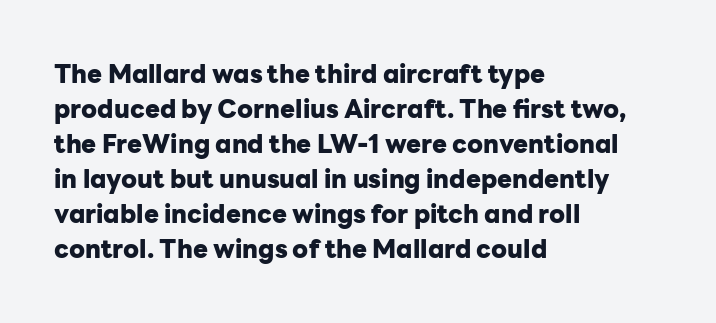
Q: Is the text bold? A: Yes.
Q: Is the text italic (slanted)? A: No, it is upright.
Q: Is the text underlined? A: No.
Q: How is the paragraph aligned? A: Left-aligned.
Q: Is the spacing between letters normal or unusually wide? A: Normal.
Q: Is the spacing between lines tight, normal or loose? A: Normal.
